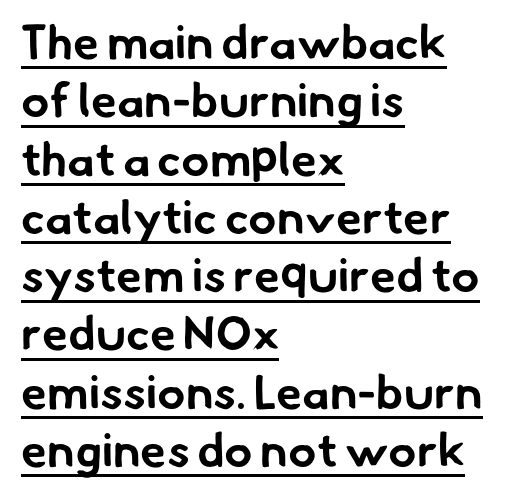
{"serif": "no", "bold": "yes", "weight": "bold", "width": "normal", "stroke_contrast": "low", "x_height": "small", "monospaced": "no", "underline": "yes", "align": "left", "line_spacing_ratio": 1.24, "letter_spacing": "normal", "letter_spacing_em": 0.0, "glyph_px": 47}
